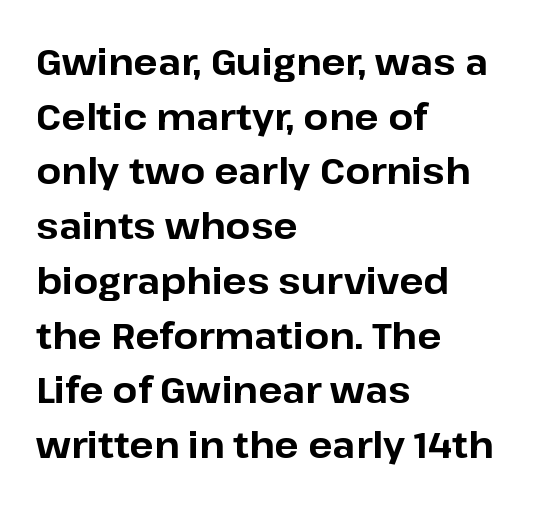
A student would call this left alignment; a typographer would say flush left, rag right. This sample has the flowing, uneven cadence of proportional lettering. The leading is moderate, giving the passage an even texture. The passage shown has conventional tracking throughout. Rendered with straight, roman letterforms.
